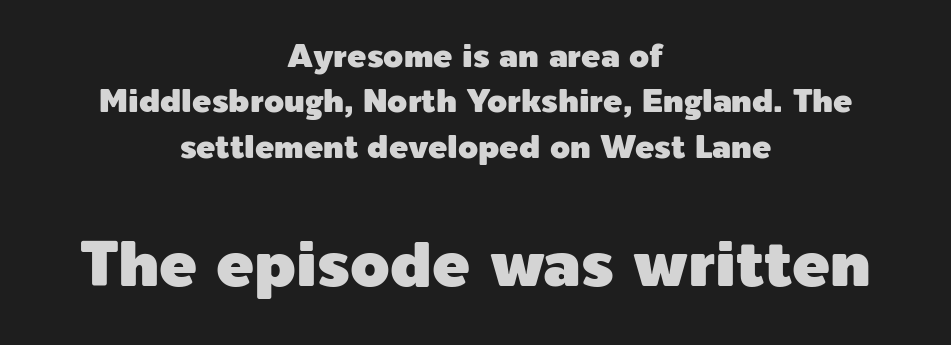
Q: Is the text italic (slanted)? A: No, it is upright.
Q: Is the typeface a serif or a sans-serif typeface? A: Sans-serif.
Q: Is the text underlined? A: No.
Q: How is the paragraph aligned? A: Centered.
Q: Is the spacing between letters normal or unusually wide? A: Normal.
Q: Is the spacing between lines tight, normal or loose? A: Normal.
Q: Which block of text is set in a larger size, the first (top) or the second (bottom)? A: The second (bottom) one.
Q: Width (condensed, normal, or wide)? A: Normal.
Q: x-height? A: Medium.
Q: Monospaced? A: No.
